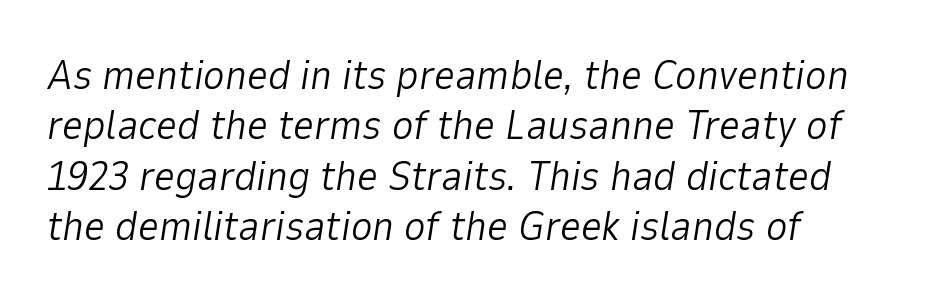
Q: Is the text bold? A: No.
Q: Is the text italic (slanted)? A: Yes, it leans right by about 9 degrees.
Q: Is the text underlined? A: No.
Q: Is the spacing between letters normal or unusually wide? A: Normal.
Q: Width (condensed, normal, or wide)? A: Normal.
Q: Stroke contrast? A: Low.
Q: x-height? A: Medium.
Q: Monospaced? A: No.
